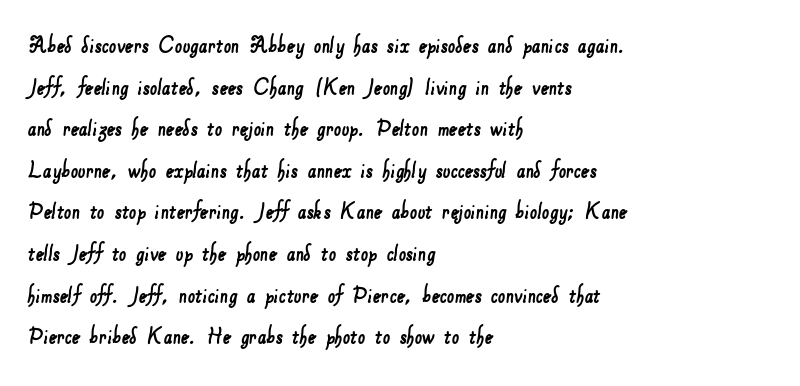
The image shows 26 px text type; set left-aligned, normal line spacing (1.6x), normal letter spacing, not underlined.
